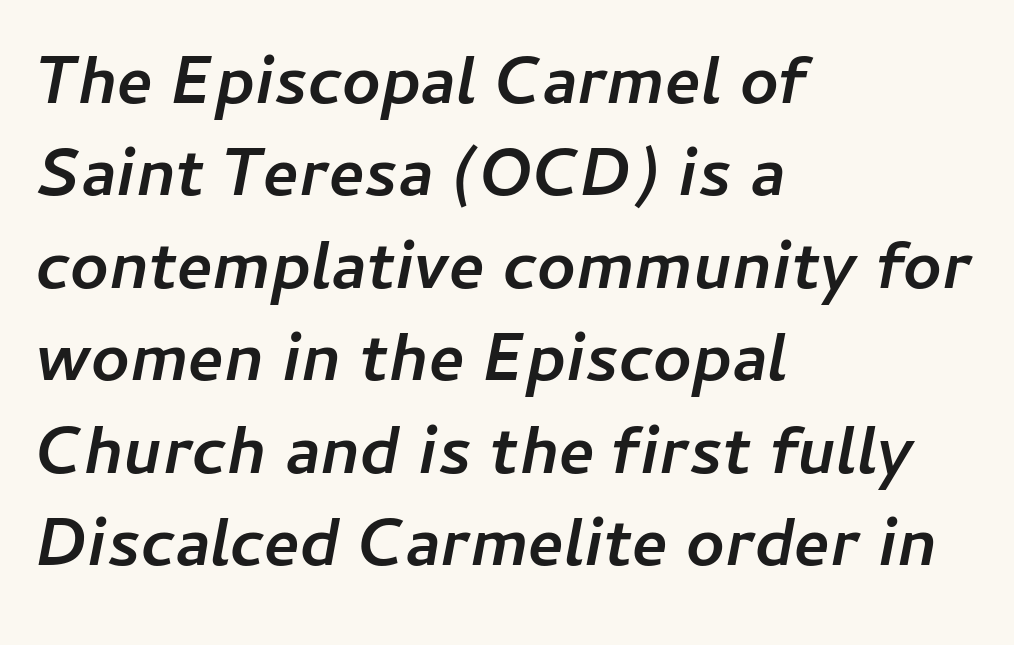
{"italic": "yes", "lean": "right", "slant_degrees": 11, "bold": "yes", "weight": "semibold", "width": "normal", "stroke_contrast": "low", "x_height": "medium", "monospaced": "no", "underline": "no", "align": "left", "line_spacing": "normal", "line_spacing_ratio": 1.38, "letter_spacing": "normal", "letter_spacing_em": 0.0, "glyph_px": 67}
